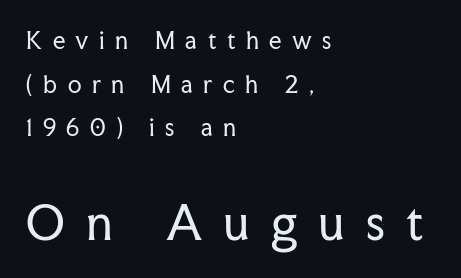
{"serif": "yes", "italic": "no", "bold": "no", "weight": "regular", "width": "normal", "stroke_contrast": "low", "x_height": "medium", "monospaced": "no", "underline": "no", "align": "left", "line_spacing": "loose", "line_spacing_ratio": 1.98, "letter_spacing": "wide", "letter_spacing_em": 0.48, "larger_block": "second", "size_ratio": 2.05, "glyph_px": 45}
